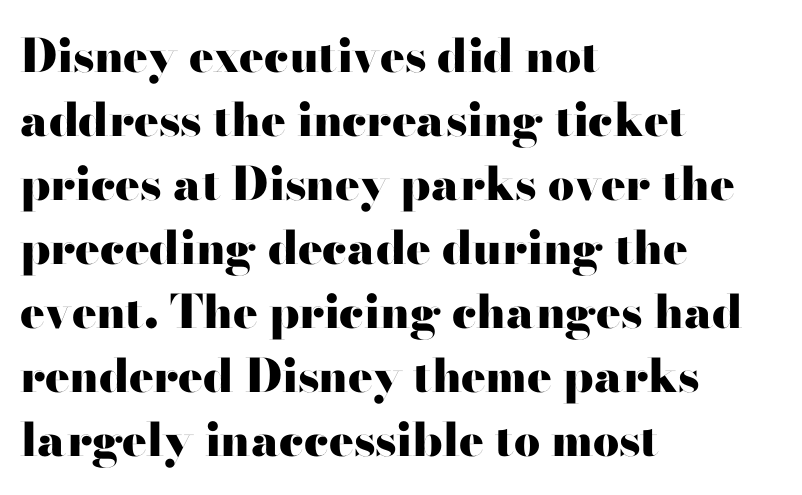
Compared with a centered layout, this one pins lines to the left instead. This rendering employs a face without finishing strokes, i.e., a sans-serif. Letters rest on an invisible, unmarked baseline. The passage shown is typed in a proportional face where columns would drift. Typesetter's note: full bold, strokes at maximum text heaviness. The tracking reads as untouched default to a designer's eye.
